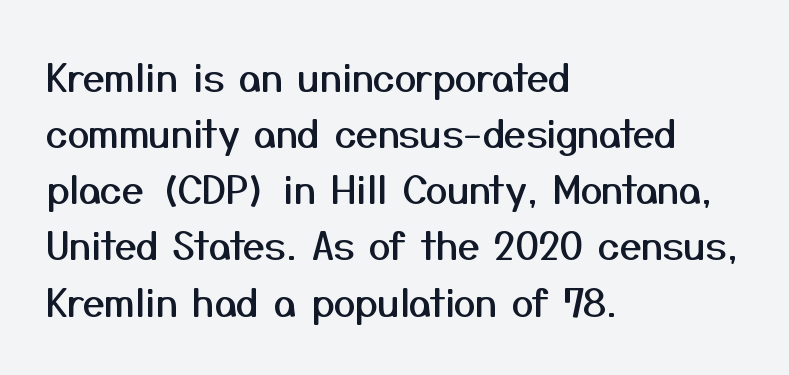
These lines sit exactly where default settings would place them. Horizontal alignment here is leftward, the default for most running prose. This sample uses plain, unmodified letter spacing. The rendering shows plain stroke endings on the letterforms — a sans-serif design. Ordinary non-slanted type is in use. The area under the type is left untouched.
